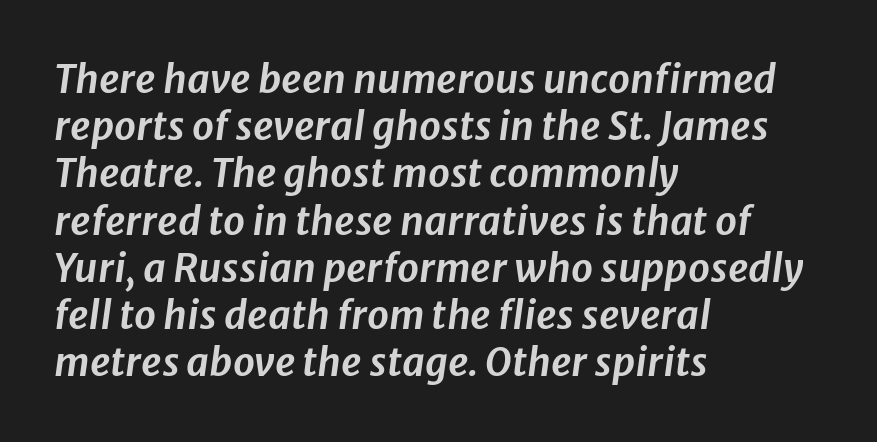
Q: Is the text italic (slanted)? A: Yes, it leans right by about 8 degrees.
Q: Is the text underlined? A: No.
Q: How is the paragraph aligned? A: Left-aligned.
Q: Is the spacing between letters normal or unusually wide? A: Normal.
Q: Width (condensed, normal, or wide)? A: Normal.
Q: Stroke contrast? A: Low.
Q: x-height? A: Medium.
Q: Monospaced? A: No.
